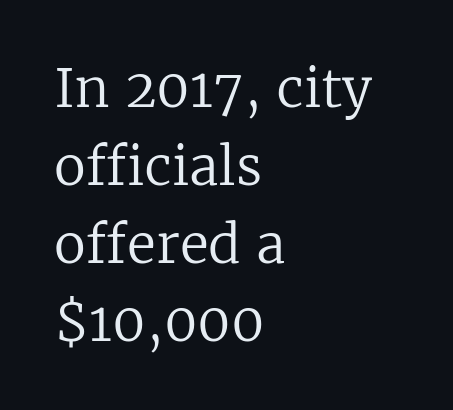
Each word holds together tightly as a unit, with standard inter-letter gaps. Weight class: somewhere from thin through regular. This block has exactly the height ordinary leading produces. Type style note: has serifs. A classic flush-left, rag-right setting is used for this passage.
